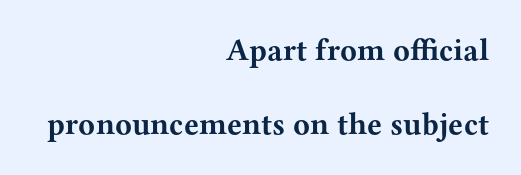
Q: Is the text bold? A: Yes.
Q: Is the text italic (slanted)? A: No, it is upright.
Q: Is the typeface a serif or a sans-serif typeface? A: Serif.
Q: Is the text underlined? A: No.
Q: How is the paragraph aligned? A: Right-aligned.
Q: Is the spacing between letters normal or unusually wide? A: Normal.
Q: Is the spacing between lines tight, normal or loose? A: Loose.
Q: Width (condensed, normal, or wide)? A: Wide.
Q: Stroke contrast? A: Medium.
Q: x-height? A: Medium.
Q: Monospaced? A: No.
